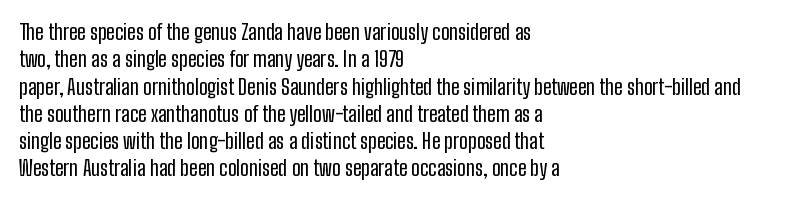
Q: Is the text italic (slanted)? A: No, it is upright.
Q: Is the text underlined? A: No.
Q: How is the paragraph aligned? A: Left-aligned.
Q: Is the spacing between letters normal or unusually wide? A: Normal.
Q: Is the spacing between lines tight, normal or loose? A: Normal.
